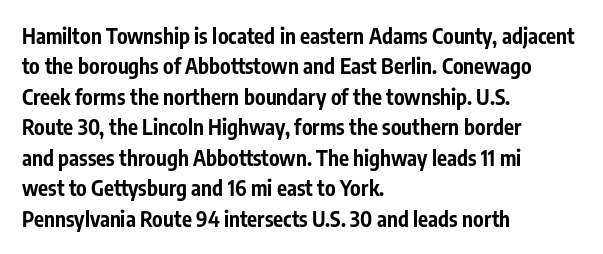
{"italic": "no", "bold": "yes", "underline": "no", "align": "left", "line_spacing": "normal", "line_spacing_ratio": 1.45, "letter_spacing": "normal", "letter_spacing_em": 0.0, "glyph_px": 21}
